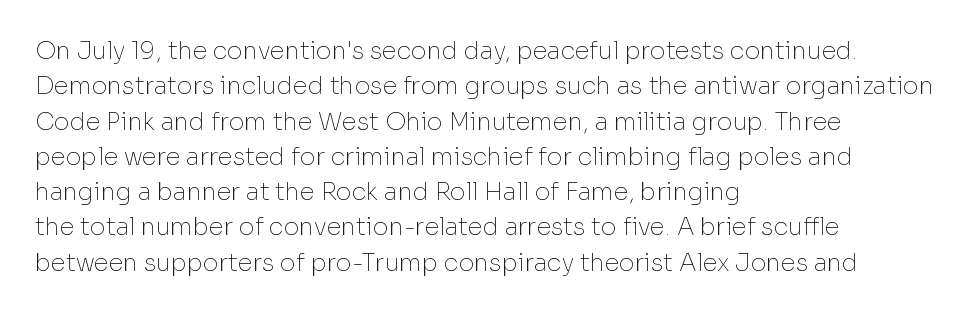
The image shows 24 px text type, upright; set left-aligned, normal line spacing (1.47x), normal letter spacing, not underlined.
